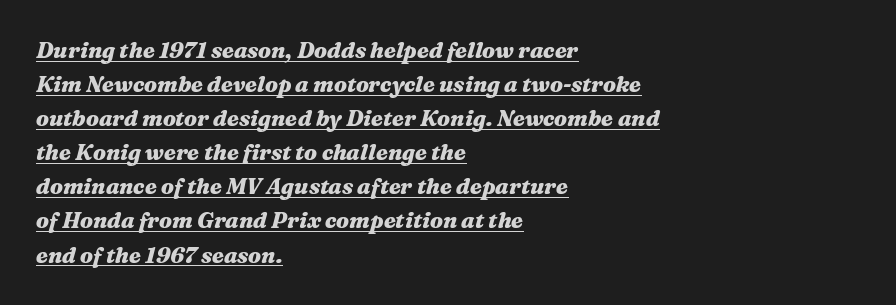
{"italic": "yes", "lean": "right", "slant_degrees": 16, "bold": "yes", "underline": "yes", "align": "left", "line_spacing": "normal", "line_spacing_ratio": 1.55, "letter_spacing": "normal", "letter_spacing_em": 0.0, "glyph_px": 22}
